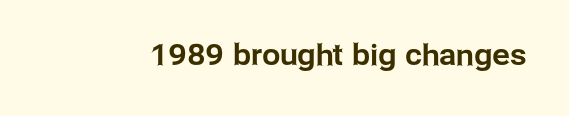
Q: Is the text italic (slanted)? A: No, it is upright.
Q: Is the typeface a serif or a sans-serif typeface? A: Sans-serif.
Q: Is the text underlined? A: No.
Q: Is the spacing between letters normal or unusually wide? A: Normal.
Q: Width (condensed, normal, or wide)? A: Normal.
Q: Stroke contrast? A: Low.
Q: x-height? A: Medium.
Q: Monospaced? A: No.
